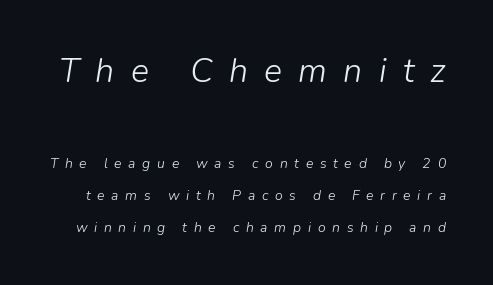
The lettering tilts uniformly, giving the passage an italic look. The passage shown is typed in a proportional face where columns would drift. The gaps between neighbouring characters are conspicuously large. The face looks like a standard text weight, possibly lighter. Larger block? The one above; the one below is distinctly smaller. Clear beneath every line of the passage.
